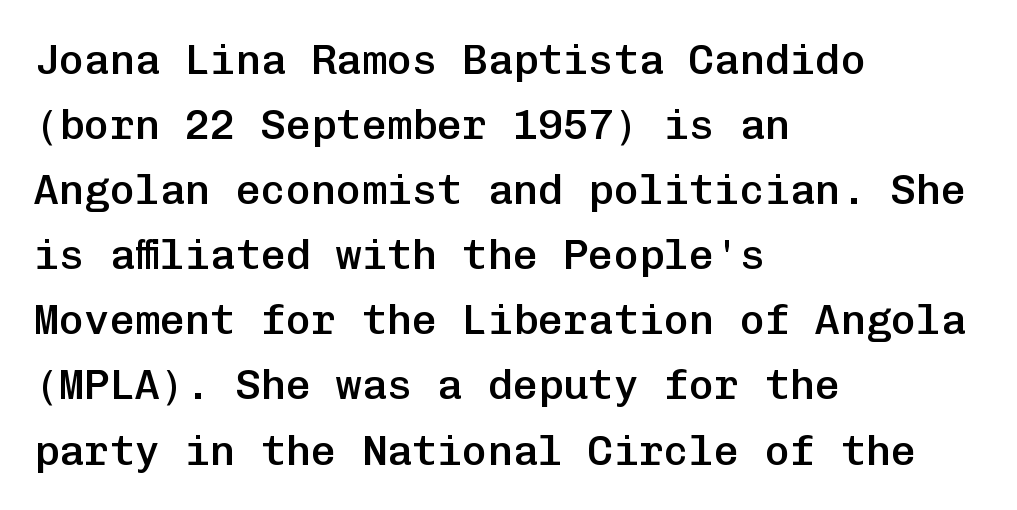
{"serif": "no", "italic": "no", "bold": "semi", "weight": "semibold", "width": "normal", "stroke_contrast": "low", "x_height": "medium", "monospaced": "yes", "underline": "no", "align": "left", "line_spacing": "normal", "line_spacing_ratio": 1.55, "letter_spacing": "normal", "letter_spacing_em": 0.0, "glyph_px": 42}
